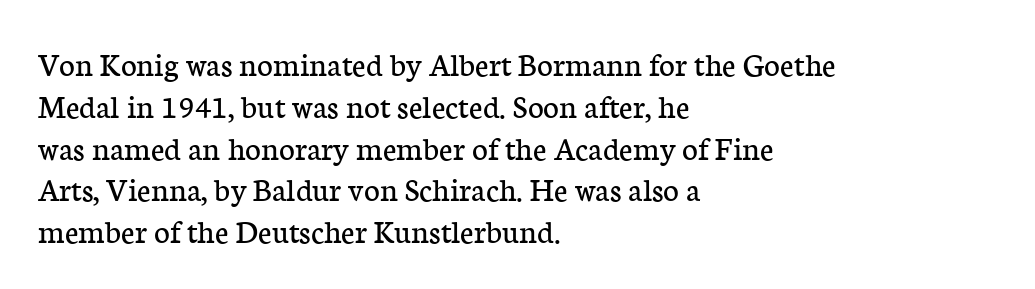
Q: Is the text bold? A: No.
Q: Is the text italic (slanted)? A: No, it is upright.
Q: Is the typeface a serif or a sans-serif typeface? A: Serif.
Q: Is the text underlined? A: No.
Q: How is the paragraph aligned? A: Left-aligned.
Q: Is the spacing between letters normal or unusually wide? A: Normal.
Q: Width (condensed, normal, or wide)? A: Normal.
Q: Stroke contrast? A: Low.
Q: x-height? A: Medium.
Q: Monospaced? A: No.
